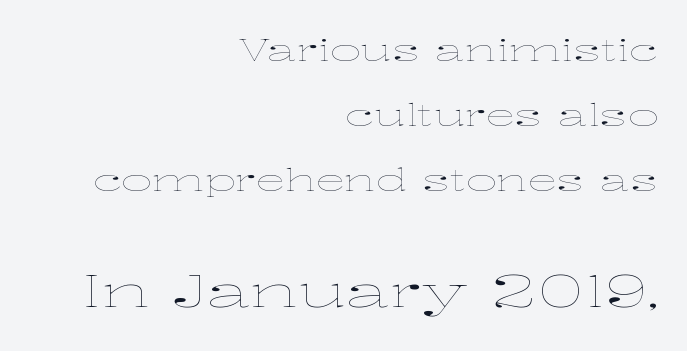
Q: Is the text bold? A: No.
Q: Is the text italic (slanted)? A: No, it is upright.
Q: Is the text underlined? A: No.
Q: How is the paragraph aligned? A: Right-aligned.
Q: Is the spacing between letters normal or unusually wide? A: Normal.
Q: Is the spacing between lines tight, normal or loose? A: Loose.
Q: Which block of text is set in a larger size, the first (top) or the second (bottom)? A: The second (bottom) one.
Q: Width (condensed, normal, or wide)? A: Wide.
Q: Stroke contrast? A: Low.
Q: x-height? A: Medium.
Q: Monospaced? A: No.
